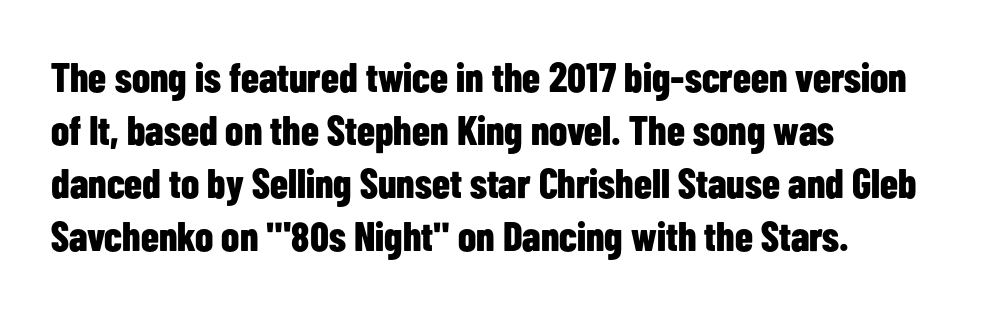
The image shows 41 px bold, condensed sans-serif type, upright; set left-aligned, normal line spacing (1.29x), normal letter spacing, not underlined; low stroke contrast and a medium x-height.
